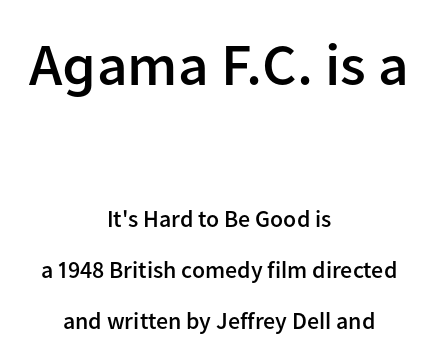
{"serif": "no", "italic": "no", "bold": "semi", "weight": "semibold", "width": "normal", "stroke_contrast": "low", "x_height": "medium", "monospaced": "no", "underline": "no", "align": "center", "line_spacing": "loose", "line_spacing_ratio": 2.13, "letter_spacing": "normal", "letter_spacing_em": 0.0, "larger_block": "first", "size_ratio": 2.5, "glyph_px": 60}
